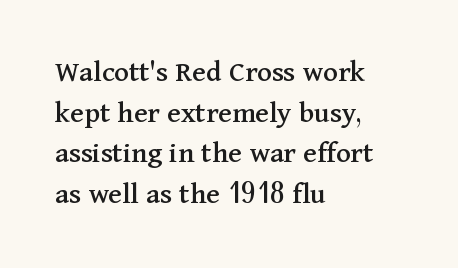
Q: Is the text italic (slanted)? A: No, it is upright.
Q: Is the typeface a serif or a sans-serif typeface? A: Serif.
Q: Is the text underlined? A: No.
Q: How is the paragraph aligned? A: Left-aligned.
Q: Is the spacing between letters normal or unusually wide? A: Normal.
Q: Is the spacing between lines tight, normal or loose? A: Normal.
Q: Width (condensed, normal, or wide)? A: Normal.
Q: Stroke contrast? A: Medium.
Q: x-height? A: Medium.
Q: Monospaced? A: No.
